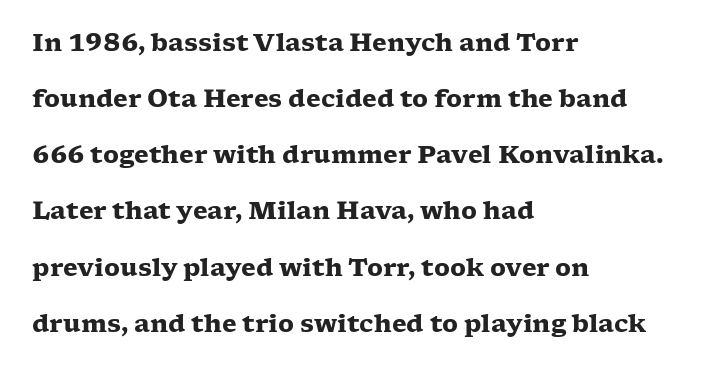
The image shows 24 px bold type, upright; set left-aligned, loose line spacing (2.34x), normal letter spacing, not underlined.
